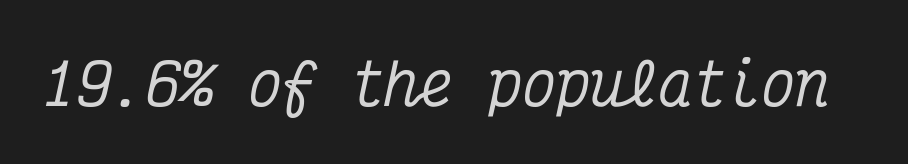
In terms of posture, this sample is oblique. Observe the ordinary spacing: letters are neighbours, not strangers. I'd call this a serif setting — the letters wear small feet. The gap between lines stays unmarked.
